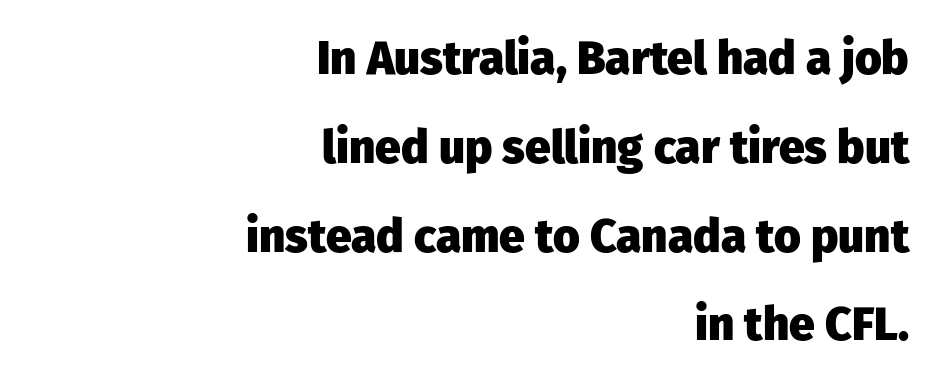
The lettering holds an erect, upright posture throughout. The leading is generous, giving the passage an open texture. The characters look thick and weighty, a clear bold. Compared with typical body copy, the letter spacing here is the same.
